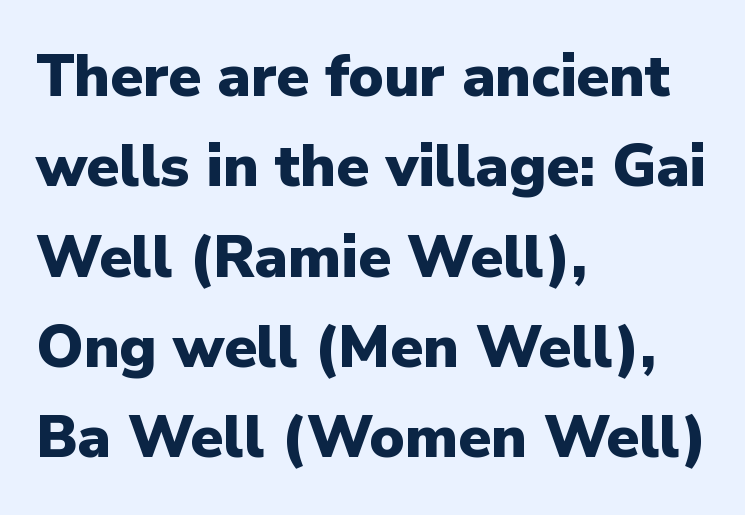
{"serif": "no", "italic": "no", "bold": "yes", "weight": "heavy", "width": "normal", "stroke_contrast": "low", "x_height": "medium", "monospaced": "no", "underline": "no", "align": "left", "line_spacing": "normal", "line_spacing_ratio": 1.53, "letter_spacing": "normal", "letter_spacing_em": 0.0, "glyph_px": 59}
